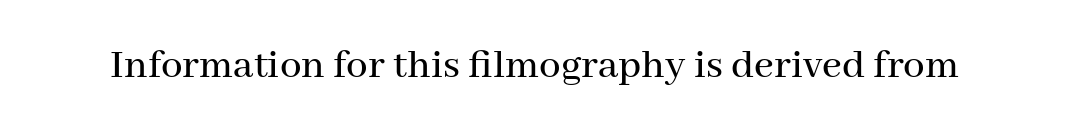
Q: Is the text italic (slanted)? A: No, it is upright.
Q: Is the typeface a serif or a sans-serif typeface? A: Serif.
Q: Is the text underlined? A: No.
Q: Is the spacing between letters normal or unusually wide? A: Normal.
Q: Width (condensed, normal, or wide)? A: Normal.
Q: Stroke contrast? A: Medium.
Q: x-height? A: Medium.
Q: Monospaced? A: No.
